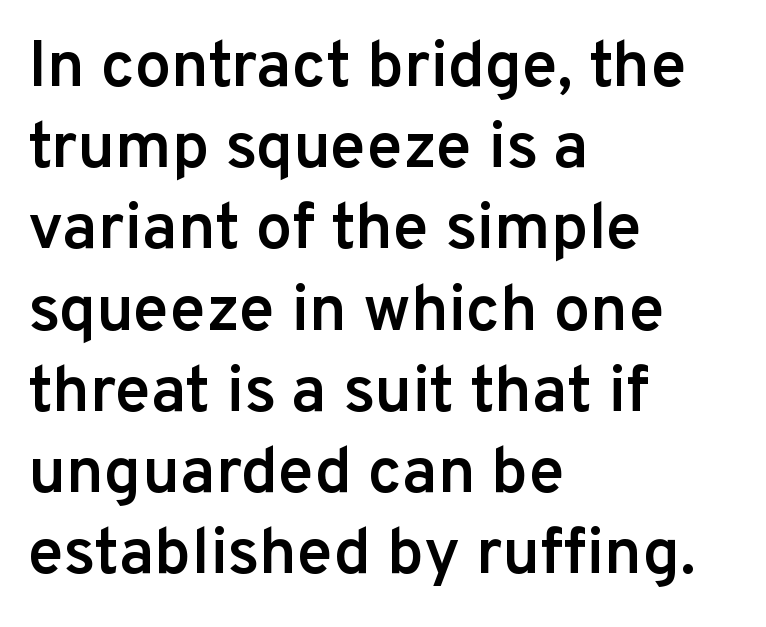
One-word summary of the alignment: left. The letters sit at their default tracking, neither squeezed nor spread. I'd call this a sans setting — the letters go barefoot. Whoever set this chose a conventional vertical rhythm. Bold? Not quite — semibold, heavier than regular but stopping short. Characters remain perfectly vertical along every line.
